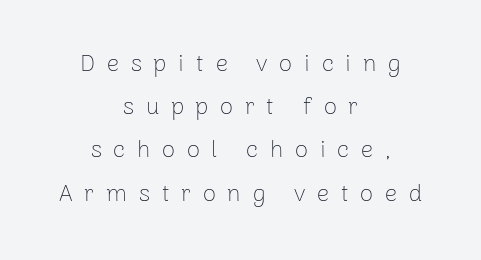
The image shows 24 px text type, upright; set centered, line spacing 1.8x, unusually wide letter spacing (+0.49 em), not underlined.
